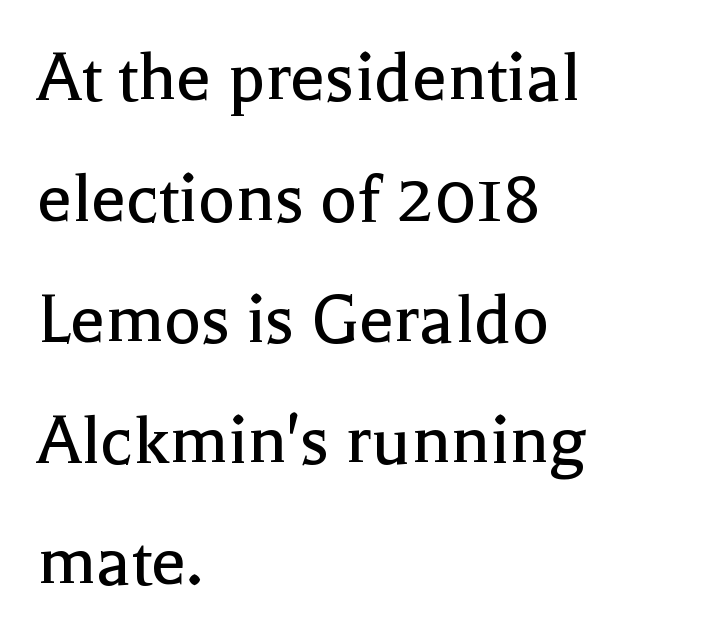
Q: Is the text bold? A: No.
Q: Is the text italic (slanted)? A: No, it is upright.
Q: Is the typeface a serif or a sans-serif typeface? A: Serif.
Q: Is the text underlined? A: No.
Q: How is the paragraph aligned? A: Left-aligned.
Q: Is the spacing between letters normal or unusually wide? A: Normal.
Q: Is the spacing between lines tight, normal or loose? A: Normal.
Q: Width (condensed, normal, or wide)? A: Normal.
Q: x-height? A: Medium.
Q: Monospaced? A: No.
